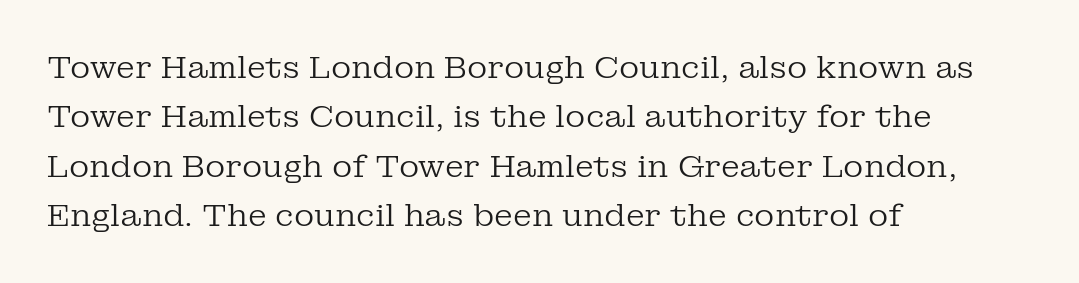
Q: Is the text bold? A: No.
Q: Is the text italic (slanted)? A: No, it is upright.
Q: Is the typeface a serif or a sans-serif typeface? A: Serif.
Q: Is the text underlined? A: No.
Q: How is the paragraph aligned? A: Left-aligned.
Q: Is the spacing between letters normal or unusually wide? A: Normal.
Q: Is the spacing between lines tight, normal or loose? A: Normal.
Q: Width (condensed, normal, or wide)? A: Normal.
Q: Stroke contrast? A: Low.
Q: x-height? A: Medium.
Q: Monospaced? A: No.
